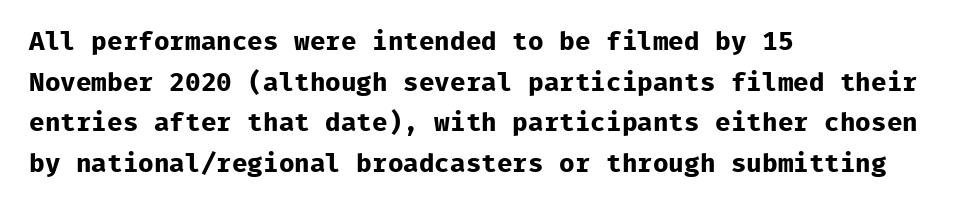
Students, note that the glyphs here touch the page at normal intervals. Lines of text with bare space underneath. Short and long lines alike share a common starting point at left. The font's upright variant was chosen for this text.
